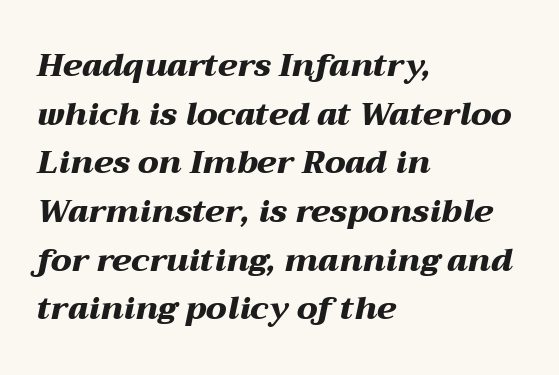
{"italic": "yes", "lean": "right", "slant_degrees": 12, "bold": "yes", "weight": "heavy", "width": "wide", "stroke_contrast": "medium", "x_height": "medium", "monospaced": "no", "underline": "no", "align": "left", "line_spacing": "normal", "line_spacing_ratio": 1.52, "letter_spacing": "normal", "letter_spacing_em": 0.0, "glyph_px": 32}
